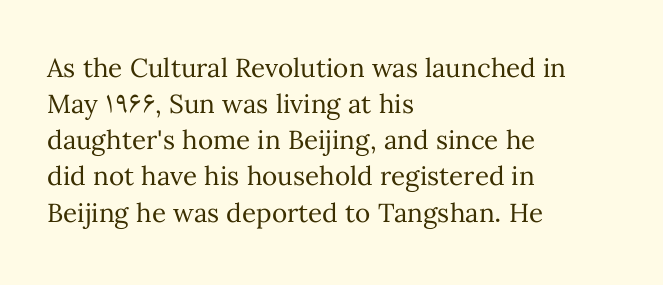
{"italic": "no", "bold": "no", "underline": "no", "align": "left", "line_spacing": "normal", "line_spacing_ratio": 1.39, "letter_spacing": "normal", "letter_spacing_em": 0.0, "glyph_px": 26}
